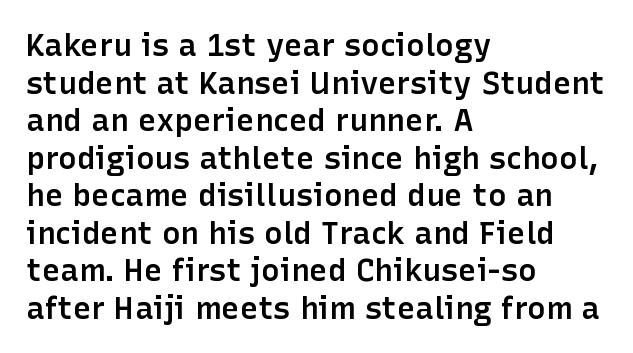
{"serif": "no", "italic": "no", "bold": "semi", "weight": "semibold", "width": "normal", "stroke_contrast": "low", "x_height": "medium", "monospaced": "no", "underline": "no", "align": "left", "line_spacing_ratio": 1.21, "letter_spacing": "normal", "letter_spacing_em": 0.0, "glyph_px": 31}
